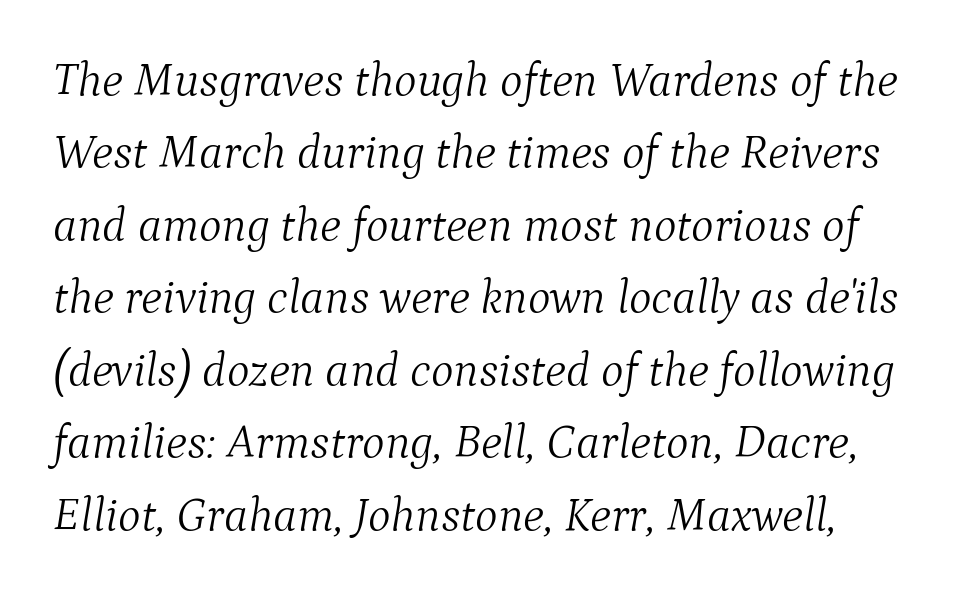
Q: Is the text bold? A: No.
Q: Is the text italic (slanted)? A: Yes, it leans right by about 9 degrees.
Q: Is the typeface a serif or a sans-serif typeface? A: Serif.
Q: Is the text underlined? A: No.
Q: Is the spacing between letters normal or unusually wide? A: Normal.
Q: Is the spacing between lines tight, normal or loose? A: Normal.
Q: Width (condensed, normal, or wide)? A: Normal.
Q: Stroke contrast? A: Medium.
Q: x-height? A: Medium.
Q: Monospaced? A: No.
